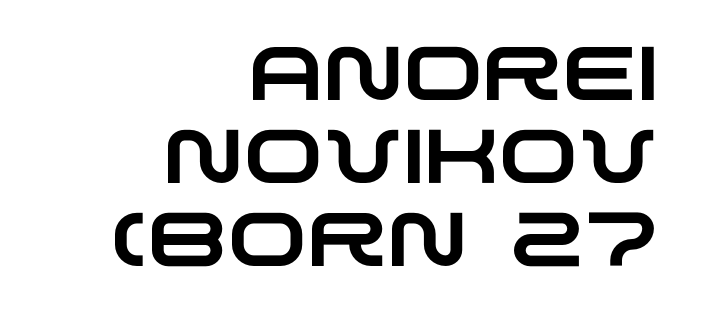
Q: Is the typeface a serif or a sans-serif typeface? A: Sans-serif.
Q: Is the text underlined? A: No.
Q: How is the paragraph aligned? A: Right-aligned.
Q: Is the spacing between letters normal or unusually wide? A: Normal.
Q: Is the spacing between lines tight, normal or loose? A: Tight.
Q: Width (condensed, normal, or wide)? A: Wide.
Q: Stroke contrast? A: Low.
Q: x-height? A: Large.
Q: Monospaced? A: No.
